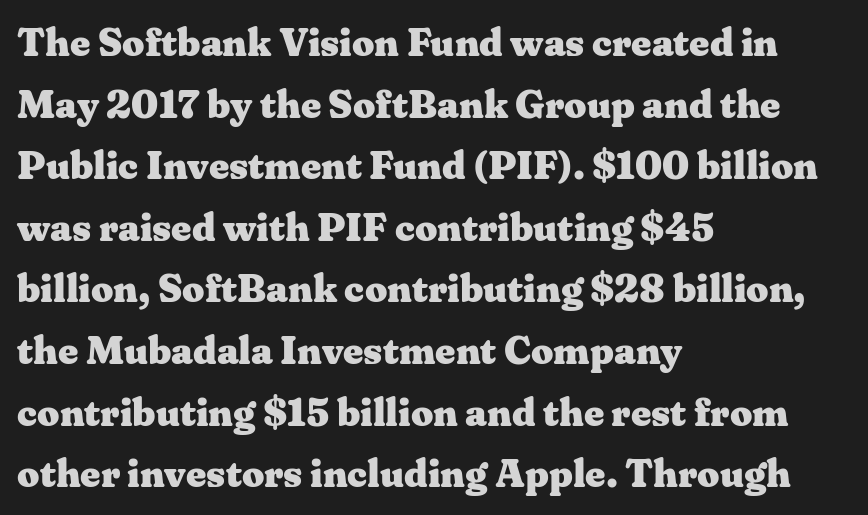
The image shows 39 px heavy, wide serif type, upright; set left-aligned, normal line spacing (1.58x), normal letter spacing, not underlined; medium stroke contrast and a medium x-height.
